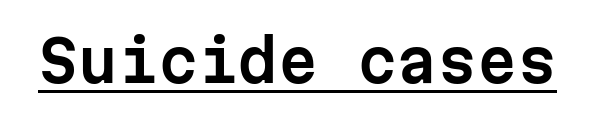
The image shows 57 px sans-serif type, upright, monospaced; set normal letter spacing, underlined; low stroke contrast and a medium x-height.
